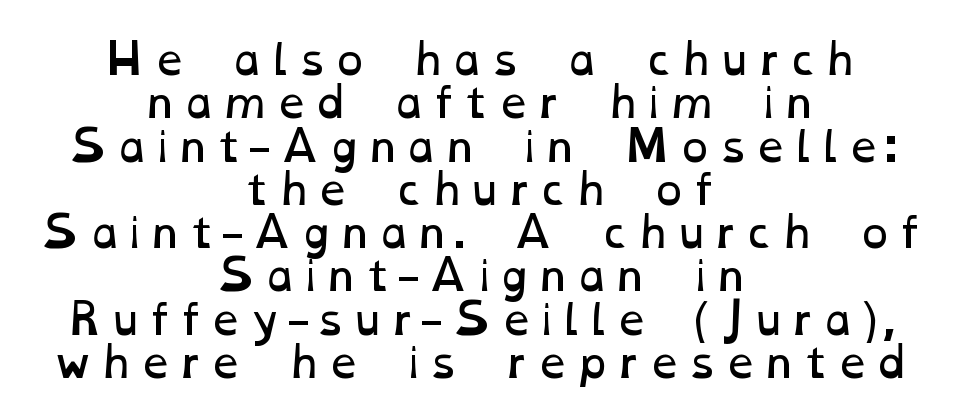
{"bold": "no", "weight": "regular", "width": "wide", "stroke_contrast": "low", "x_height": "medium", "monospaced": "no", "underline": "no", "align": "center", "line_spacing": "tight", "line_spacing_ratio": 1.03, "glyph_px": 42}
